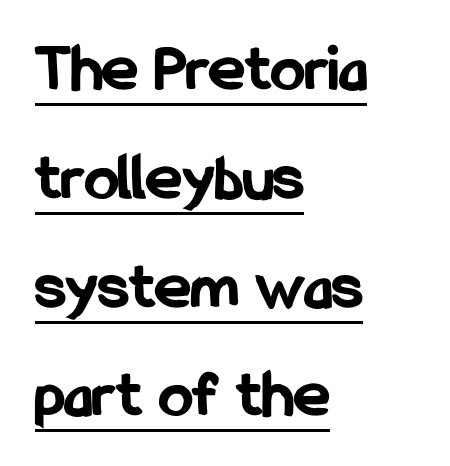
Caption: lettering with a line underneath. This is roman type, the default non-slanted kind. Every letter is thick-stroked: bold, no question. Students, note that the glyphs here touch the page at normal intervals.
